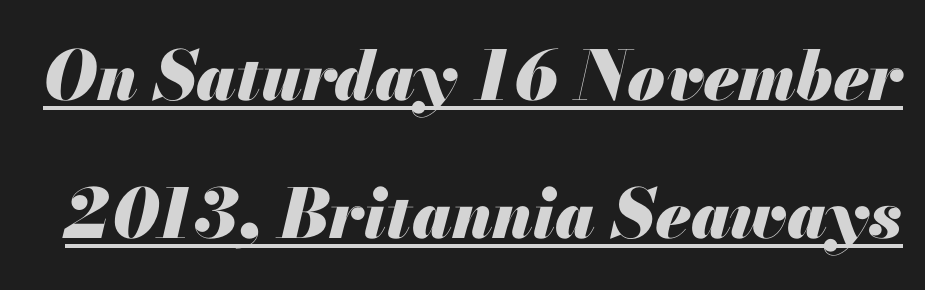
This is oblique type, the kind used for emphasis or titles. Here the designer chose a conventional face with non-uniform glyph widths. Typographic density is high because the face is bold. Is there much room between lines? Yes — plenty of vertical air separates them.
